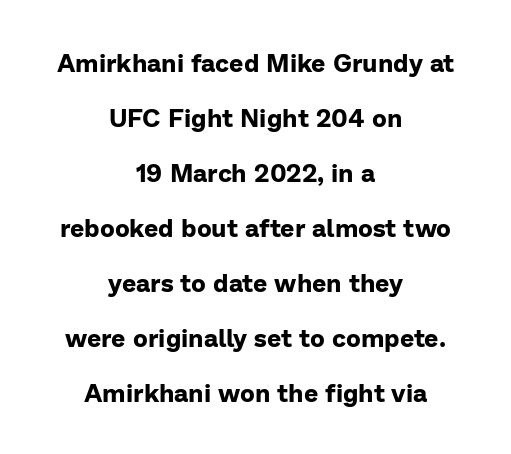
{"italic": "no", "bold": "yes", "underline": "no", "align": "center", "line_spacing": "loose", "line_spacing_ratio": 2.2, "letter_spacing": "normal", "letter_spacing_em": 0.0, "glyph_px": 25}
